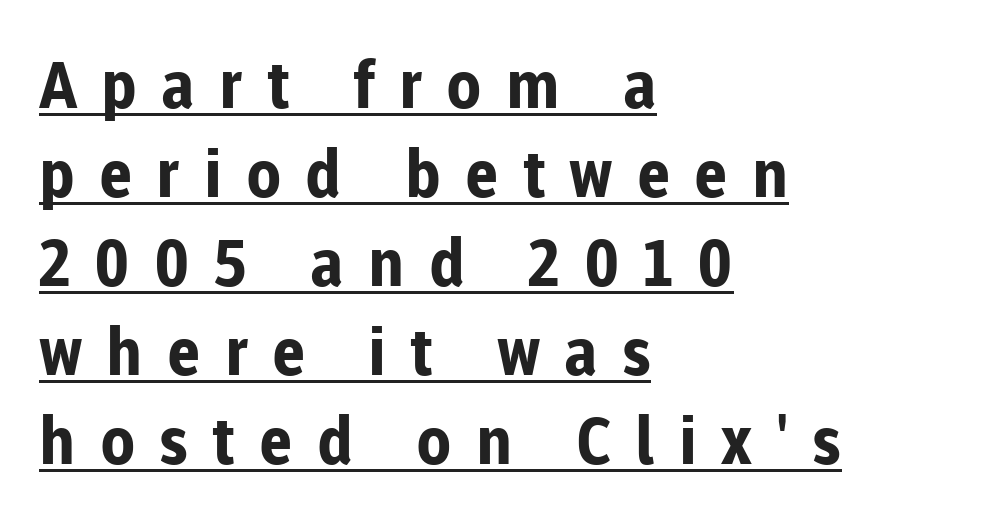
The image shows 65 px bold sans-serif type, upright; set left-aligned, normal line spacing (1.37x), unusually wide letter spacing (+0.37 em), underlined; low stroke contrast and a medium x-height.
